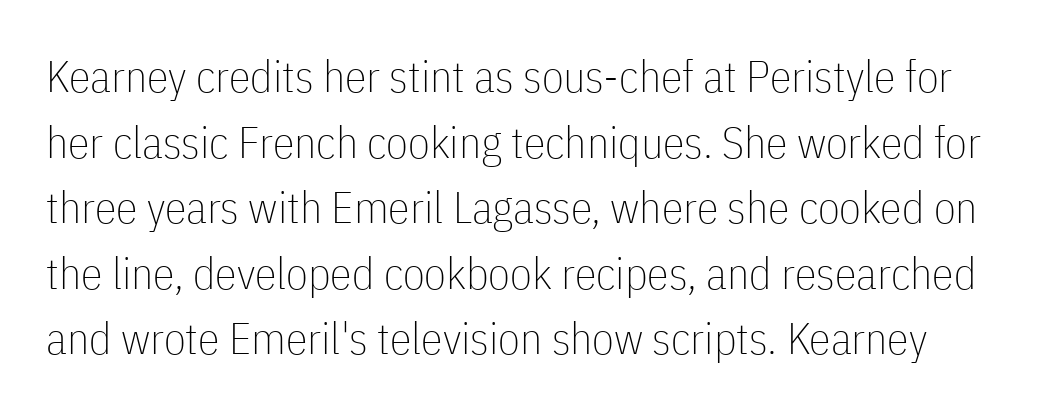
Looks like regular typesetting: each glyph gets only the width it needs. Regular leading. Inter-character spacing is left at the font's built-in metrics. Think standard paragraph weight, or any step lighter than that. A typesetter would mark this as roman, not italic. The words here are not underlined.
